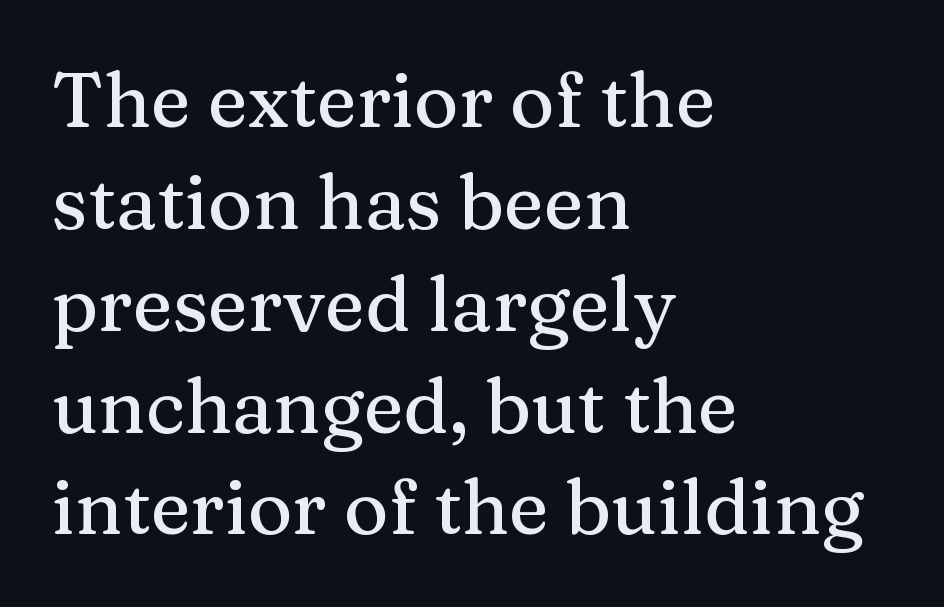
Q: Is the text italic (slanted)? A: No, it is upright.
Q: Is the typeface a serif or a sans-serif typeface? A: Serif.
Q: Is the text underlined? A: No.
Q: How is the paragraph aligned? A: Left-aligned.
Q: Is the spacing between letters normal or unusually wide? A: Normal.
Q: Is the spacing between lines tight, normal or loose? A: Normal.
Q: Width (condensed, normal, or wide)? A: Normal.
Q: Stroke contrast? A: Medium.
Q: x-height? A: Medium.
Q: Monospaced? A: No.
